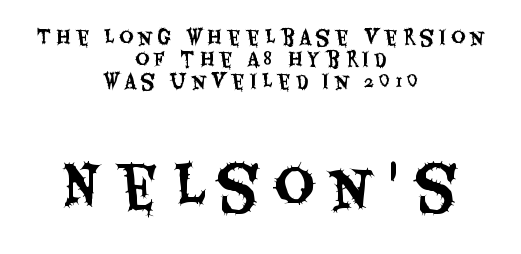
The image shows 56 px condensed sans-serif type, upright; set centered, line spacing 1.17x, unusually wide letter spacing (+0.25 em), not underlined; the second (bottom) block is 2.95x larger; medium stroke contrast and a large x-height.
